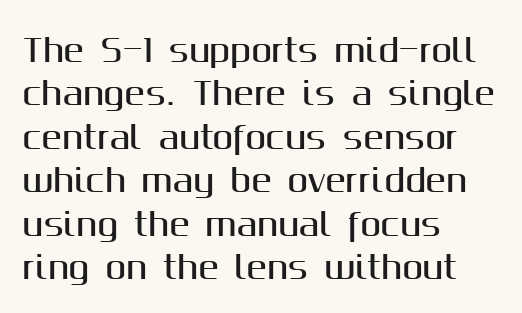
Q: Is the text italic (slanted)? A: No, it is upright.
Q: Is the typeface a serif or a sans-serif typeface? A: Sans-serif.
Q: Is the text underlined? A: No.
Q: How is the paragraph aligned? A: Left-aligned.
Q: Is the spacing between letters normal or unusually wide? A: Normal.
Q: Is the spacing between lines tight, normal or loose? A: Normal.
Q: Width (condensed, normal, or wide)? A: Normal.
Q: Stroke contrast? A: Medium.
Q: x-height? A: Medium.
Q: Monospaced? A: No.
